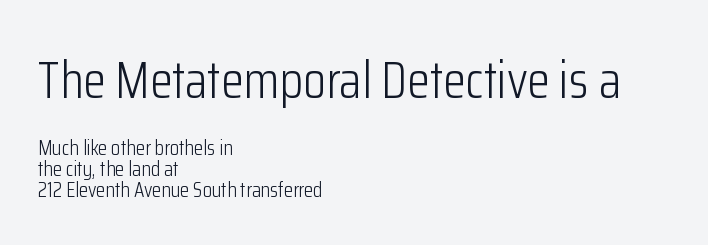
Q: Is the text bold? A: No.
Q: Is the text italic (slanted)? A: No, it is upright.
Q: Is the typeface a serif or a sans-serif typeface? A: Sans-serif.
Q: Is the text underlined? A: No.
Q: How is the paragraph aligned? A: Left-aligned.
Q: Is the spacing between letters normal or unusually wide? A: Normal.
Q: Is the spacing between lines tight, normal or loose? A: Tight.
Q: Which block of text is set in a larger size, the first (top) or the second (bottom)? A: The first (top) one.
Q: Width (condensed, normal, or wide)? A: Condensed.
Q: Stroke contrast? A: Low.
Q: x-height? A: Medium.
Q: Monospaced? A: No.
